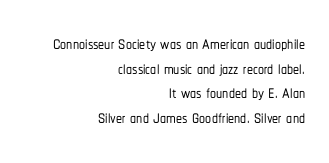
The image shows 24 px text type, upright; set right-aligned, tight line spacing (1.03x), normal letter spacing, not underlined.
